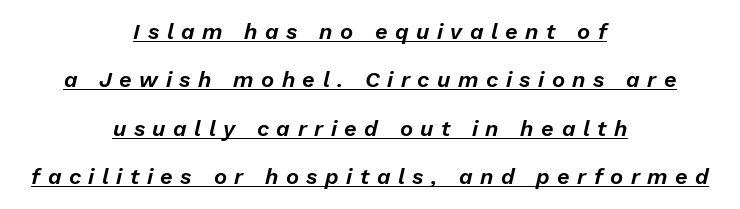
{"italic": "yes", "lean": "right", "slant_degrees": 13, "underline": "yes", "align": "center", "line_spacing": "loose", "line_spacing_ratio": 2.2, "letter_spacing": "wide", "letter_spacing_em": 0.34, "glyph_px": 22}
